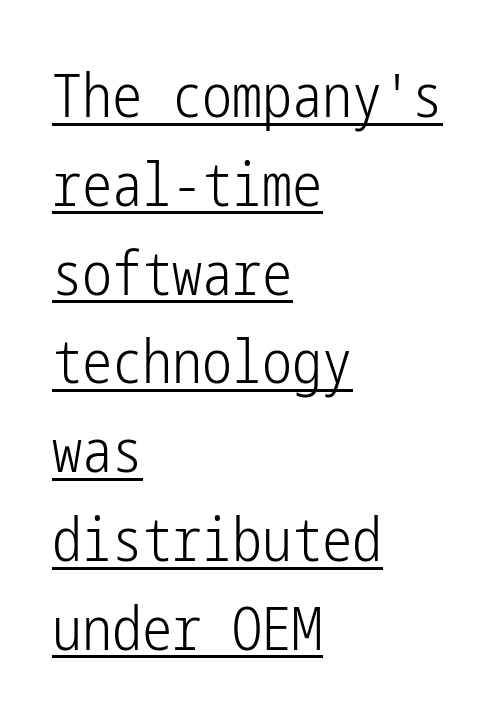
The image shows 60 px light, condensed sans-serif type, upright; set left-aligned, normal line spacing (1.48x), normal letter spacing, underlined; low stroke contrast and a medium x-height.
